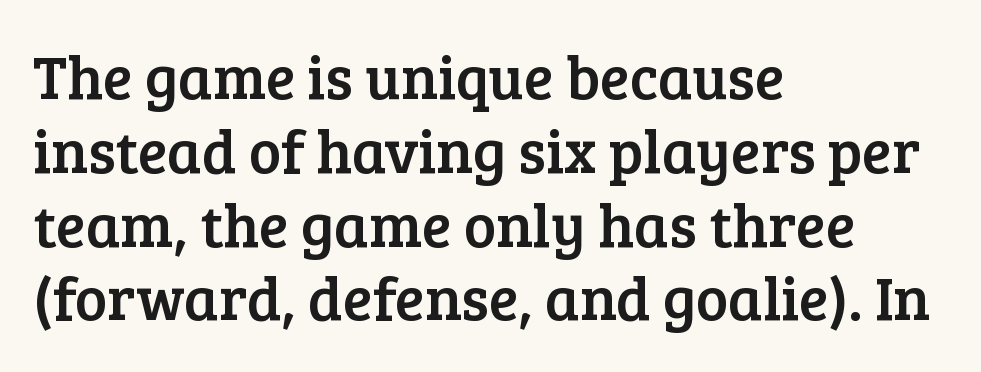
{"serif": "yes", "italic": "no", "width": "normal", "stroke_contrast": "low", "x_height": "medium", "monospaced": "no", "underline": "no", "align": "left", "line_spacing_ratio": 1.21, "letter_spacing": "normal", "letter_spacing_em": 0.0, "glyph_px": 61}
